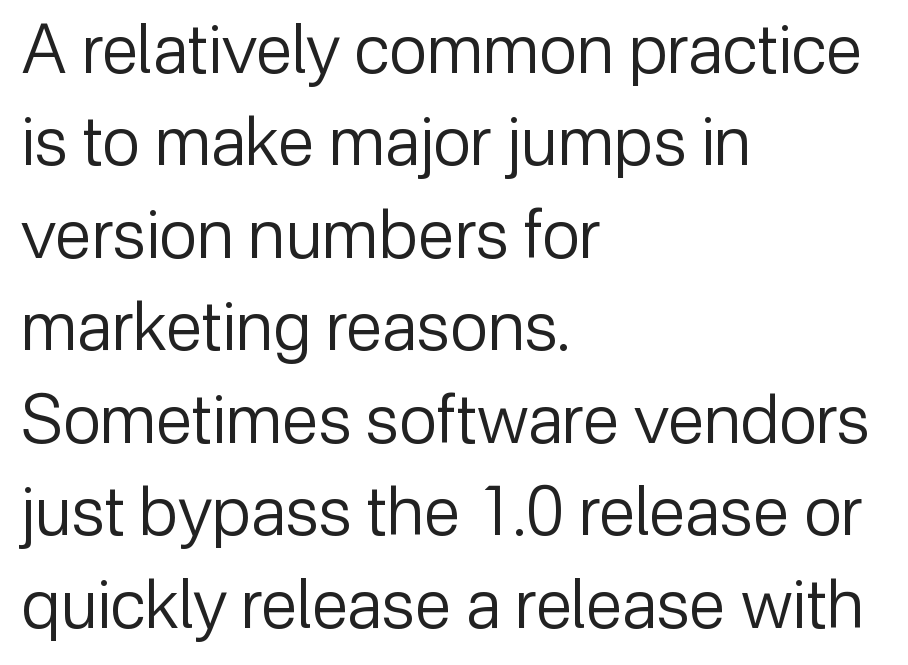
Q: Is the text bold? A: No.
Q: Is the text italic (slanted)? A: No, it is upright.
Q: Is the typeface a serif or a sans-serif typeface? A: Sans-serif.
Q: Is the text underlined? A: No.
Q: How is the paragraph aligned? A: Left-aligned.
Q: Is the spacing between letters normal or unusually wide? A: Normal.
Q: Is the spacing between lines tight, normal or loose? A: Normal.
Q: Width (condensed, normal, or wide)? A: Normal.
Q: Stroke contrast? A: Low.
Q: x-height? A: Medium.
Q: Monospaced? A: No.
